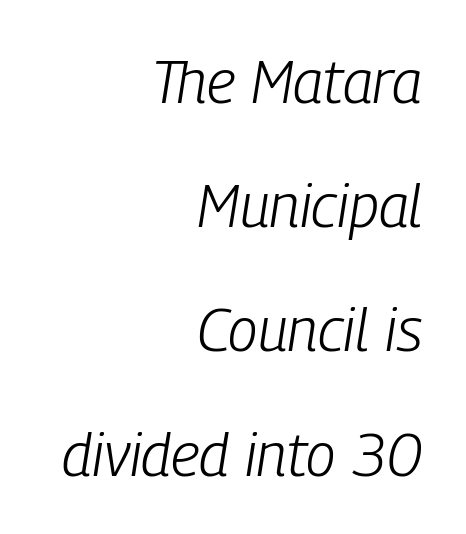
{"italic": "yes", "lean": "right", "slant_degrees": 9, "bold": "no", "weight": "light", "width": "condensed", "stroke_contrast": "low", "x_height": "medium", "monospaced": "no", "underline": "no", "align": "right", "line_spacing": "loose", "line_spacing_ratio": 2.07, "letter_spacing": "normal", "letter_spacing_em": 0.0, "glyph_px": 60}
